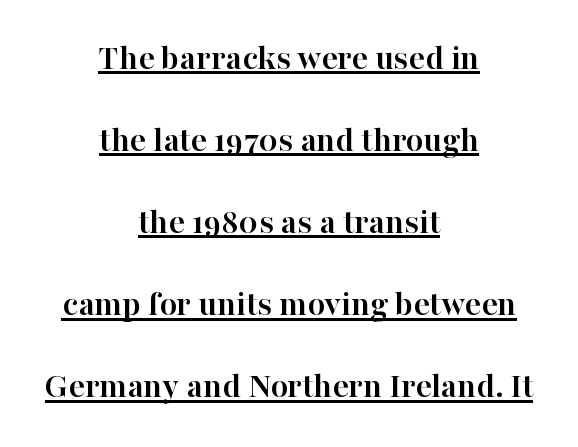
Q: Is the text bold? A: Yes.
Q: Is the text italic (slanted)? A: No, it is upright.
Q: Is the typeface a serif or a sans-serif typeface? A: Serif.
Q: Is the text underlined? A: Yes.
Q: How is the paragraph aligned? A: Centered.
Q: Is the spacing between letters normal or unusually wide? A: Normal.
Q: Is the spacing between lines tight, normal or loose? A: Loose.
Q: Width (condensed, normal, or wide)? A: Normal.
Q: Stroke contrast? A: High.
Q: x-height? A: Medium.
Q: Monospaced? A: No.
